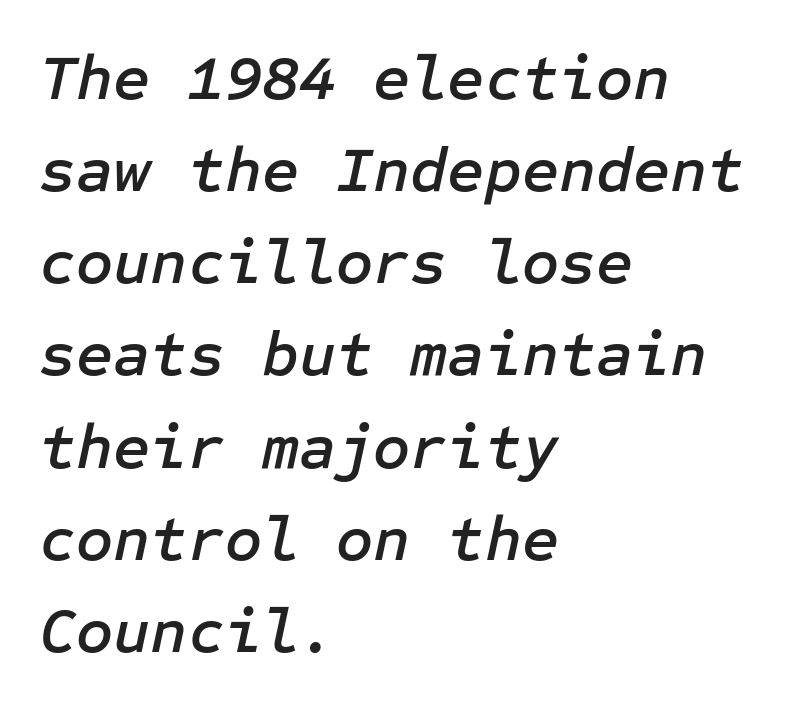
The image shows 64 px text type, italic (leaning right); set left-aligned, normal line spacing (1.44x), normal letter spacing, not underlined; low stroke contrast and a medium x-height.
